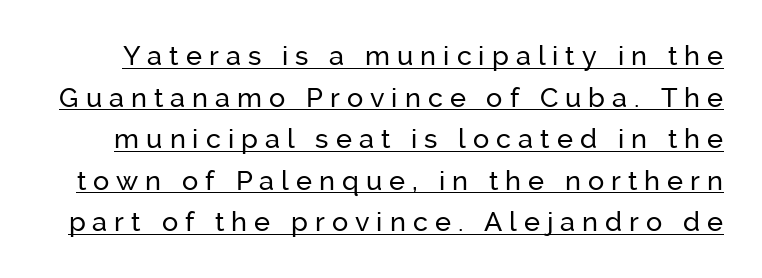
Q: Is the text italic (slanted)? A: No, it is upright.
Q: Is the text underlined? A: Yes.
Q: Is the spacing between letters normal or unusually wide? A: Unusually wide.
Q: Is the spacing between lines tight, normal or loose? A: Normal.
